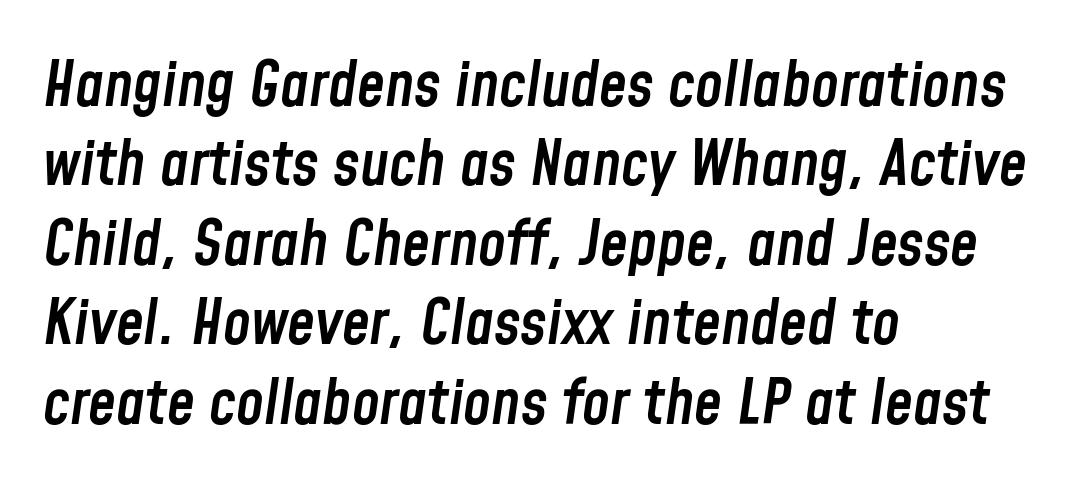
{"italic": "yes", "lean": "right", "slant_degrees": 8, "bold": "semi", "weight": "semibold", "width": "condensed", "stroke_contrast": "low", "x_height": "medium", "monospaced": "no", "underline": "no", "align": "left", "line_spacing": "normal", "line_spacing_ratio": 1.26, "letter_spacing": "normal", "letter_spacing_em": 0.0, "glyph_px": 63}
